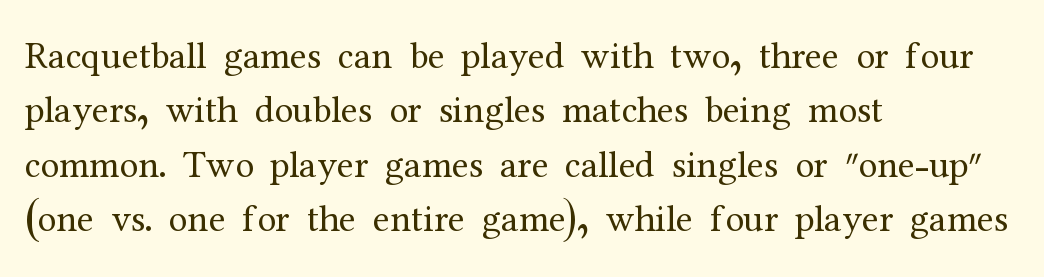
This is not heavy type; no bold has been used. In terms of posture, this sample is upright. The rendering uses natural spacing where letterforms have individual widths. A typesetter would call this zero additional tracking. The font family rendered here belongs to the serif group.
